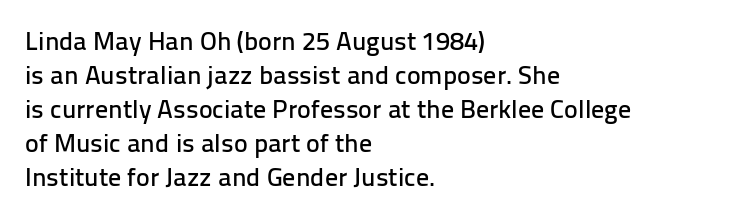
{"italic": "no", "underline": "no", "align": "left", "line_spacing": "normal", "line_spacing_ratio": 1.31, "letter_spacing": "normal", "letter_spacing_em": 0.0, "glyph_px": 26}
